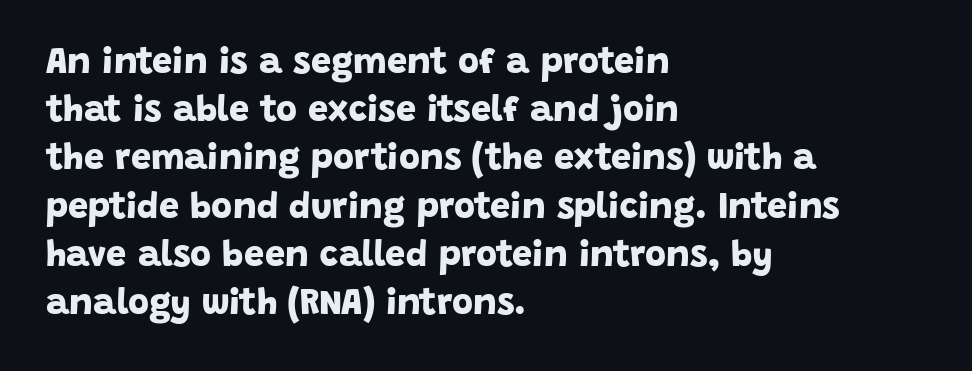
Nothing unusual about the tracking: characters are spaced as the font intends. Spacing verdict: proportional, widths tailored to each character. This rendering features lettering with no underline. Vertically, the passage feels balanced, rows spaced as you'd expect. Which margin do the lines hug? The left one — the right edge is uneven. Regarding serifs, this sample does without them.
